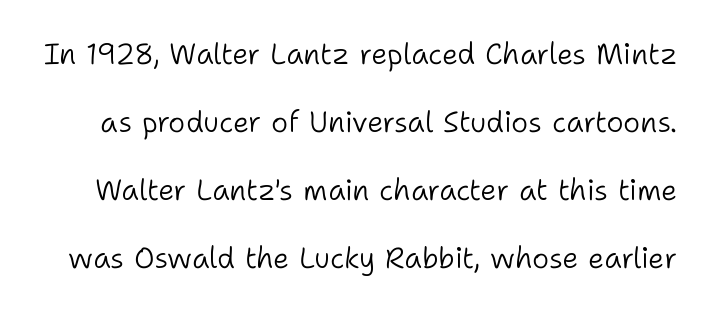
The image shows 29 px light sans-serif type, upright; set loose line spacing (2.35x), normal letter spacing, not underlined; low stroke contrast and a medium x-height.
